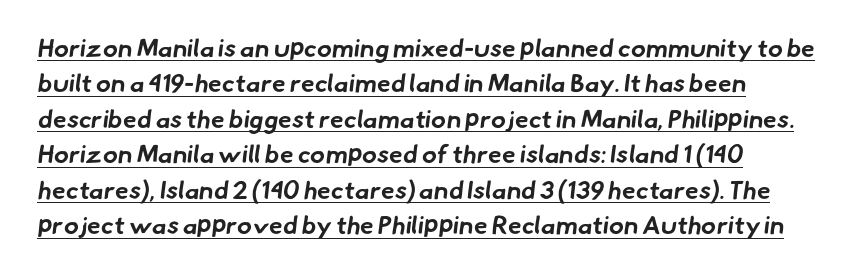
{"bold": "yes", "underline": "yes", "line_spacing": "normal", "line_spacing_ratio": 1.42, "letter_spacing": "normal", "letter_spacing_em": 0.0, "glyph_px": 25}
